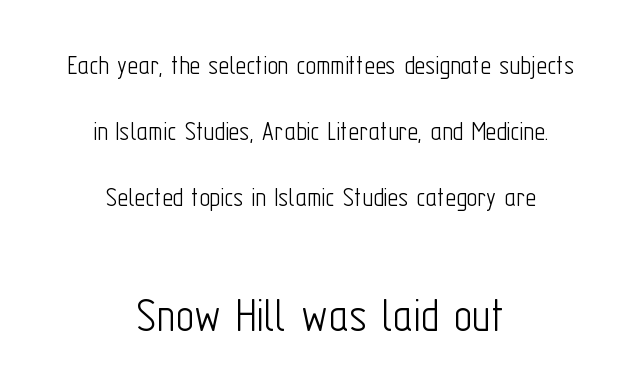
A bare baseline throughout the passage. There is no visible air inserted between adjacent glyphs. Centered paragraph, ragged on both sides. Observe the absence of serifs on each vertical stroke in this sample. The passage shown is typed in a proportional face where columns would drift. Characters remain perfectly vertical along every line.
